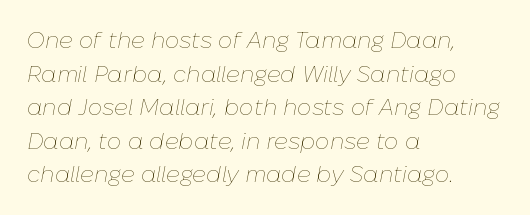
The image shows 23 px text type, italic (leaning right); set left-aligned, normal line spacing (1.46x), normal letter spacing, not underlined.
